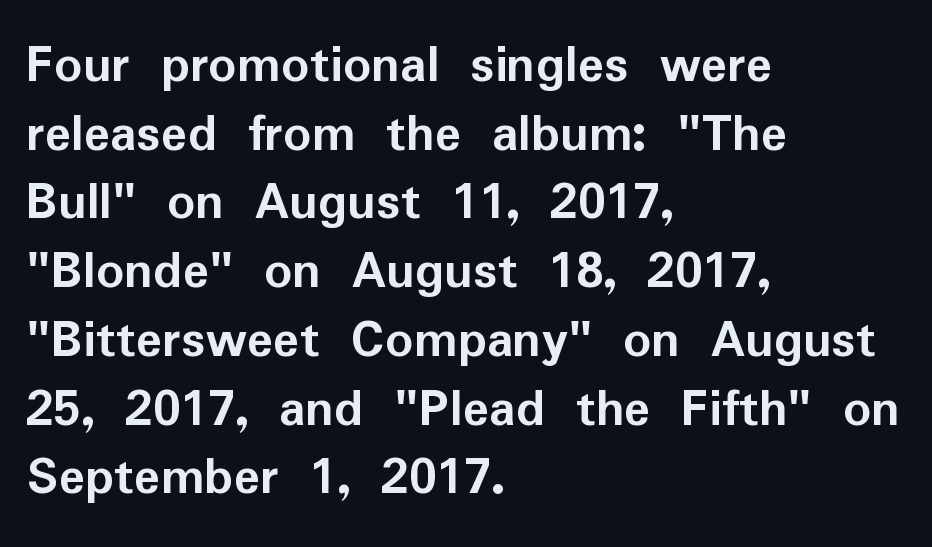
The image shows 55 px semibold sans-serif type, upright; set left-aligned, normal line spacing (1.25x), normal letter spacing, not underlined; low stroke contrast and a medium x-height.
